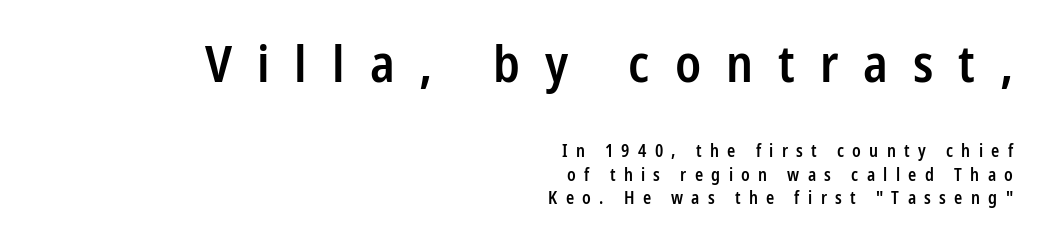
The line texture is sparse and dotted thanks to wide tracking. Observe the absence of serifs on each vertical stroke in this sample. The letters stand straight up with perfectly vertical stems. Regular leading. The passage shown is not underscored anywhere. The paragraph shown leans on its right margin.
